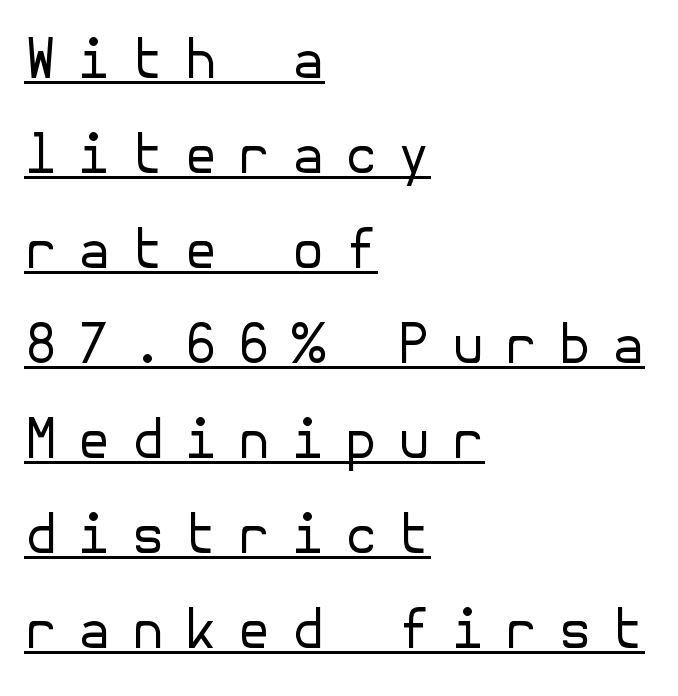
{"serif": "no", "italic": "no", "bold": "no", "weight": "regular", "width": "normal", "stroke_contrast": "low", "x_height": "medium", "underline": "yes", "align": "left", "line_spacing_ratio": 1.76, "letter_spacing": "wide", "letter_spacing_em": 0.37, "glyph_px": 54}
